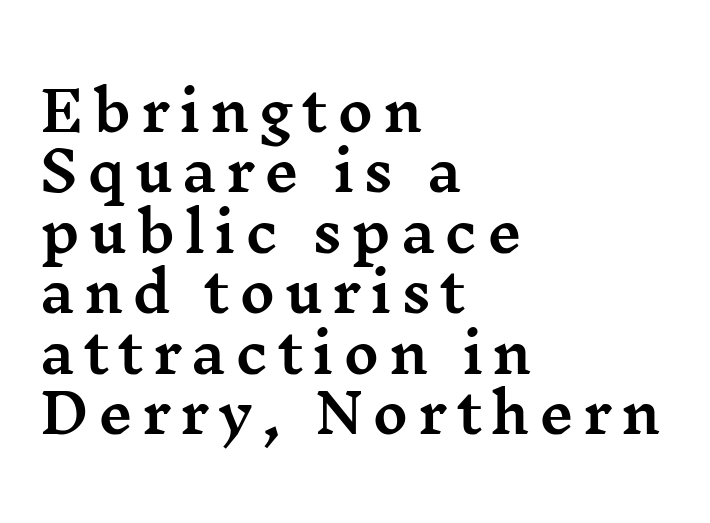
Q: Is the text italic (slanted)? A: No, it is upright.
Q: Is the typeface a serif or a sans-serif typeface? A: Serif.
Q: Is the text underlined? A: No.
Q: How is the paragraph aligned? A: Left-aligned.
Q: Is the spacing between lines tight, normal or loose? A: Tight.
Q: Width (condensed, normal, or wide)? A: Wide.
Q: Stroke contrast? A: Medium.
Q: x-height? A: Medium.
Q: Monospaced? A: No.
